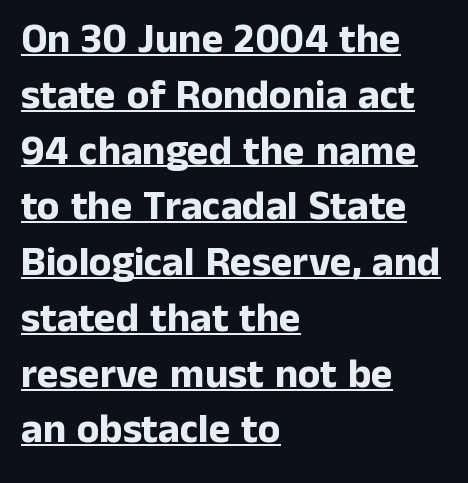
The image shows 41 px bold sans-serif type, upright; set left-aligned, normal line spacing (1.36x), normal letter spacing, underlined; low stroke contrast and a medium x-height.
